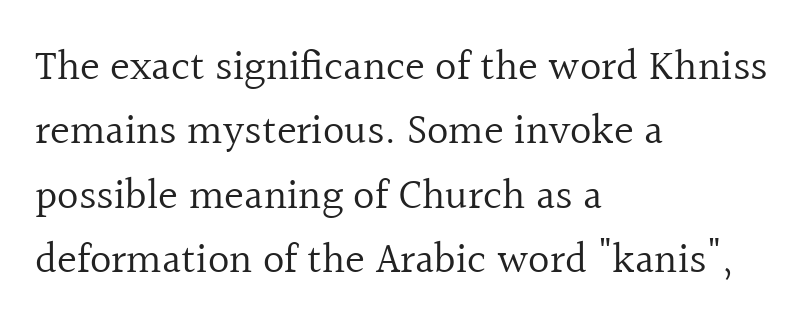
The image shows 42 px regular-weight serif type, upright; set left-aligned, normal line spacing (1.53x), normal letter spacing, not underlined; a medium x-height.
